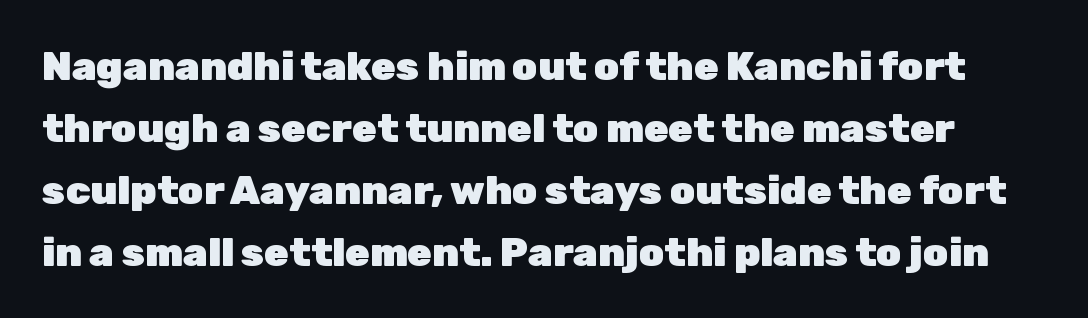
Q: Is the text bold? A: Yes.
Q: Is the text italic (slanted)? A: No, it is upright.
Q: Is the typeface a serif or a sans-serif typeface? A: Sans-serif.
Q: Is the text underlined? A: No.
Q: Is the spacing between letters normal or unusually wide? A: Normal.
Q: Is the spacing between lines tight, normal or loose? A: Normal.
Q: Width (condensed, normal, or wide)? A: Normal.
Q: Stroke contrast? A: Low.
Q: x-height? A: Medium.
Q: Monospaced? A: No.
